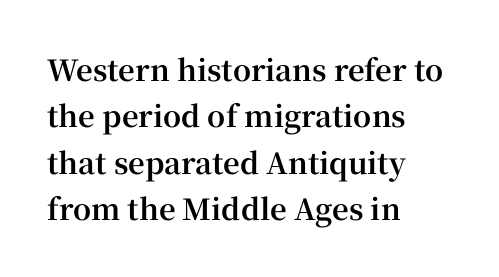
{"serif": "yes", "italic": "no", "bold": "yes", "weight": "bold", "width": "normal", "stroke_contrast": "high", "x_height": "medium", "monospaced": "no", "underline": "no", "align": "left", "line_spacing": "normal", "line_spacing_ratio": 1.6, "letter_spacing": "normal", "letter_spacing_em": 0.0, "glyph_px": 29}
